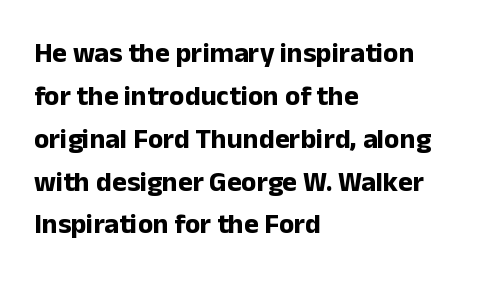
{"serif": "no", "italic": "no", "bold": "yes", "weight": "bold", "width": "normal", "stroke_contrast": "low", "x_height": "medium", "monospaced": "no", "underline": "no", "align": "left", "line_spacing": "normal", "line_spacing_ratio": 1.53, "letter_spacing": "normal", "letter_spacing_em": 0.0, "glyph_px": 28}
